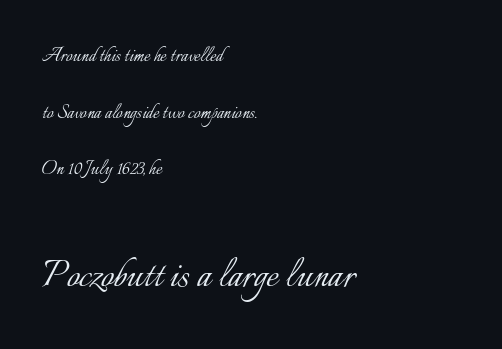
The image shows 46 px light type; set left-aligned, loose line spacing (2.46x), normal letter spacing, not underlined; the second (bottom) block is 2.0x larger; low stroke contrast and a small x-height.
